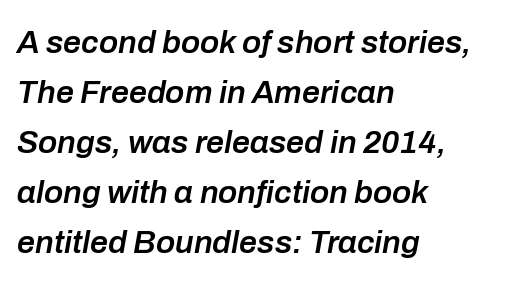
{"italic": "yes", "lean": "right", "slant_degrees": 10, "bold": "semi", "weight": "semibold", "width": "normal", "stroke_contrast": "low", "x_height": "medium", "monospaced": "no", "underline": "no", "align": "left", "line_spacing": "normal", "line_spacing_ratio": 1.56, "letter_spacing": "normal", "letter_spacing_em": 0.0, "glyph_px": 32}
